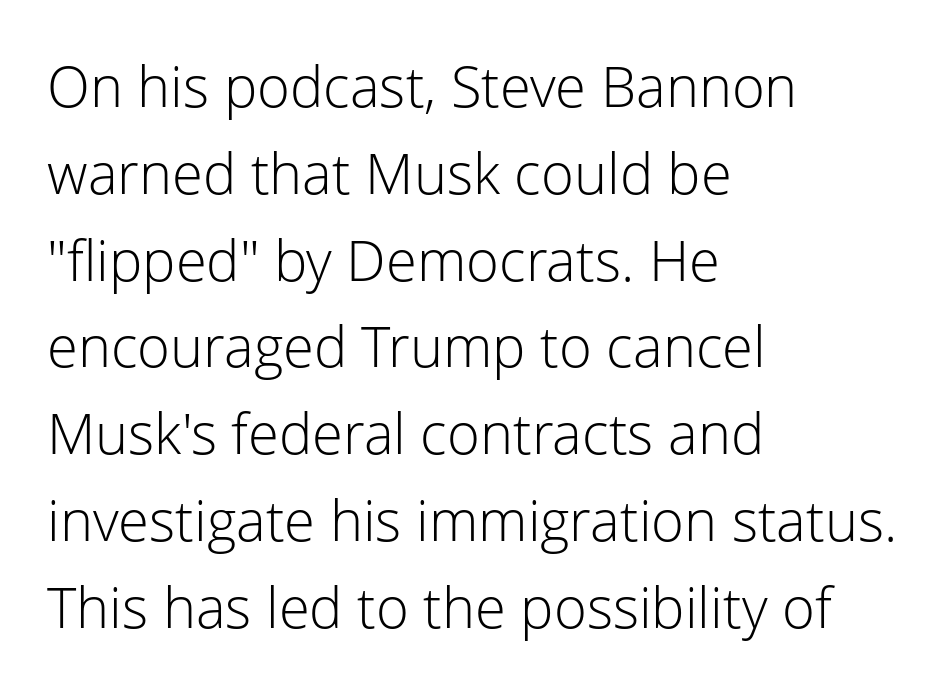
Q: Is the text bold? A: No.
Q: Is the text italic (slanted)? A: No, it is upright.
Q: Is the typeface a serif or a sans-serif typeface? A: Sans-serif.
Q: Is the text underlined? A: No.
Q: How is the paragraph aligned? A: Left-aligned.
Q: Is the spacing between letters normal or unusually wide? A: Normal.
Q: Is the spacing between lines tight, normal or loose? A: Normal.
Q: Width (condensed, normal, or wide)? A: Normal.
Q: Stroke contrast? A: Low.
Q: x-height? A: Medium.
Q: Monospaced? A: No.
